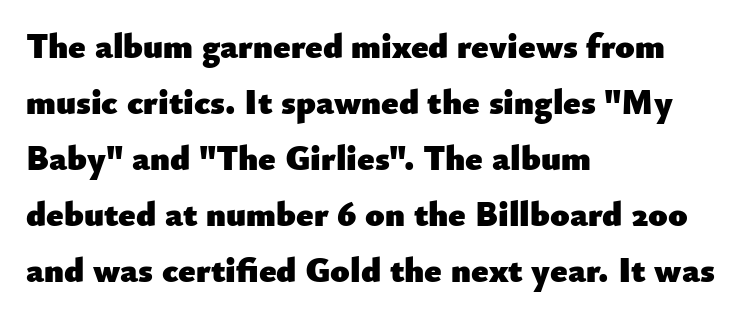
Q: Is the text bold? A: Yes.
Q: Is the text italic (slanted)? A: No, it is upright.
Q: Is the typeface a serif or a sans-serif typeface? A: Sans-serif.
Q: Is the text underlined? A: No.
Q: How is the paragraph aligned? A: Left-aligned.
Q: Is the spacing between letters normal or unusually wide? A: Normal.
Q: Is the spacing between lines tight, normal or loose? A: Normal.
Q: Width (condensed, normal, or wide)? A: Normal.
Q: Stroke contrast? A: Low.
Q: x-height? A: Small.
Q: Monospaced? A: No.
